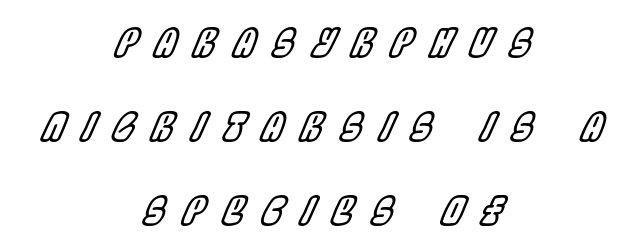
Q: Is the text italic (slanted)? A: Yes, it leans right by about 22 degrees.
Q: Is the text underlined? A: No.
Q: How is the paragraph aligned? A: Centered.
Q: Is the spacing between letters normal or unusually wide? A: Unusually wide.
Q: Is the spacing between lines tight, normal or loose? A: Loose.
Q: Width (condensed, normal, or wide)? A: Condensed.
Q: x-height? A: Large.
Q: Monospaced? A: No.
